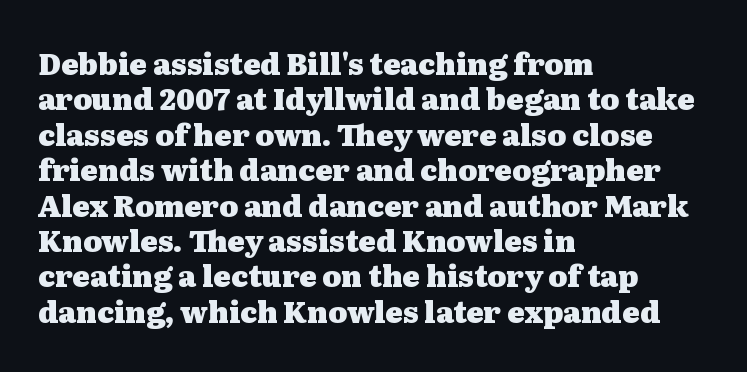
The image shows 29 px heavy, wide serif type, upright; set left-aligned, line spacing 1.22x, normal letter spacing, not underlined; medium stroke contrast and a medium x-height.
